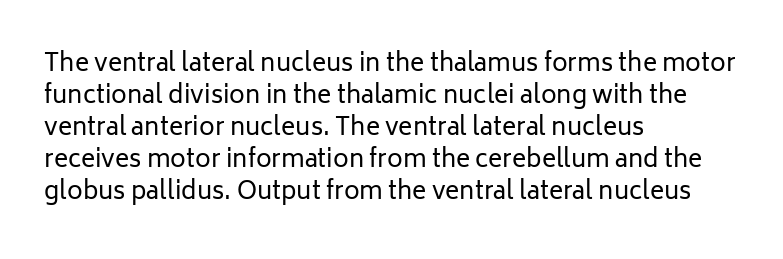
A bare baseline throughout the passage. Does the lettering tilt? It doesn't — this is upright. Leftover space on each line is placed entirely after the last word. Regarding leading, the lines here are spaced in the standard way. Inter-character spacing is left at the font's built-in metrics. Compared with a typical body face, this is equally light or lighter still.
